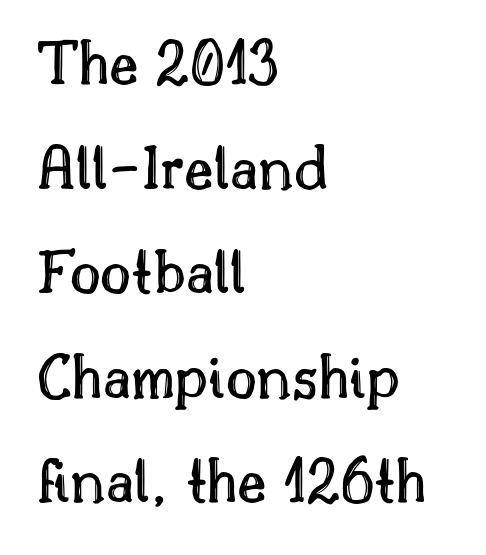
{"italic": "no", "width": "normal", "x_height": "small", "monospaced": "no", "underline": "no", "align": "left", "line_spacing": "normal", "line_spacing_ratio": 1.56, "letter_spacing": "normal", "letter_spacing_em": 0.0, "glyph_px": 67}
